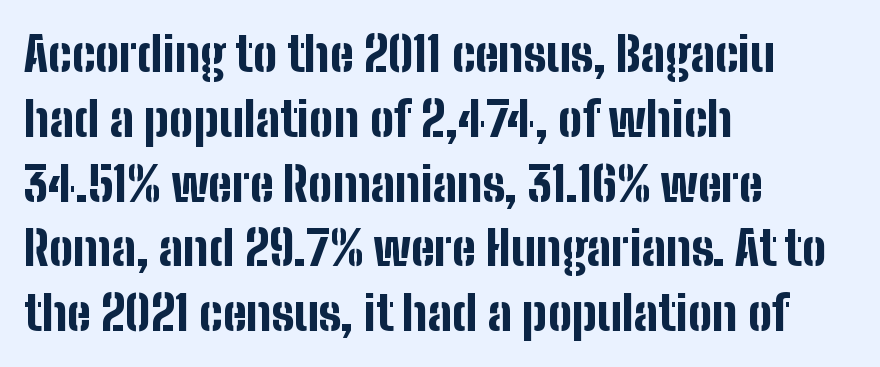
No italicization has been applied; the sample stays upright. Interline gaps are of average width in this sample. Reading down the block, your eye returns to a fixed left position each line. Summary of weight: heavy, a full bold. This rendering leaves character spacing at its baseline value. Only glyphs here, with clear space below each row.
